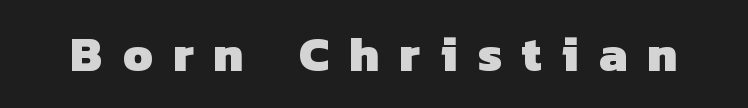
The image shows 49 px heavy sans-serif type; set unusually wide letter spacing (+0.41 em), not underlined; low stroke contrast and a medium x-height.
